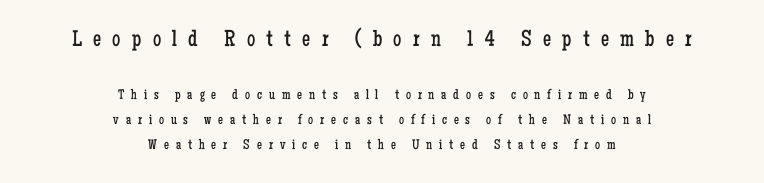
Q: Is the text bold? A: No.
Q: Is the text italic (slanted)? A: No, it is upright.
Q: Is the text underlined? A: No.
Q: How is the paragraph aligned? A: Centered.
Q: Is the spacing between letters normal or unusually wide? A: Unusually wide.
Q: Which block of text is set in a larger size, the first (top) or the second (bottom)? A: The first (top) one.
